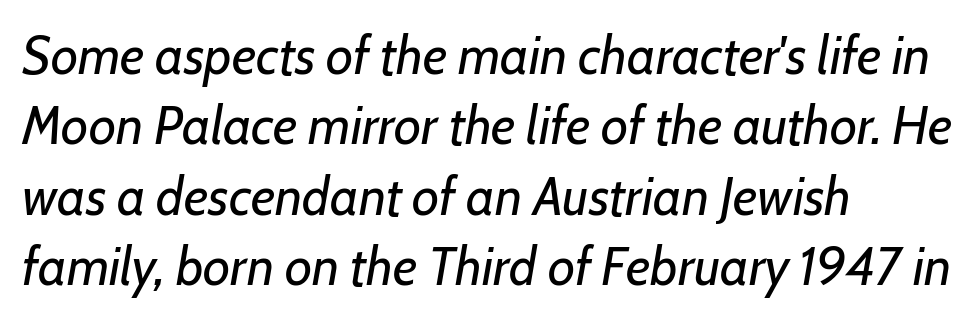
The image shows 53 px regular-weight type, italic (leaning right); set left-aligned, normal line spacing (1.33x), normal letter spacing, not underlined; low stroke contrast and a medium x-height.
